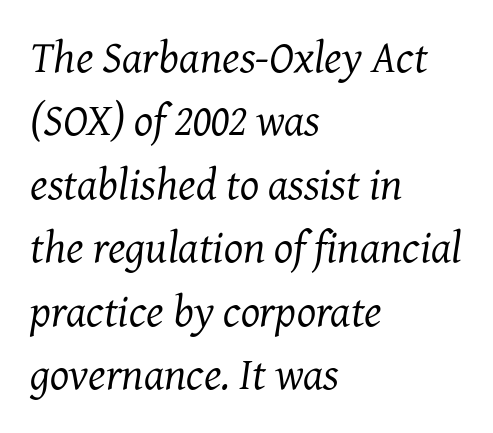
The image shows 45 px regular-weight serif type, italic (leaning right); set left-aligned, normal line spacing (1.41x), normal letter spacing, not underlined; medium stroke contrast and a medium x-height.
